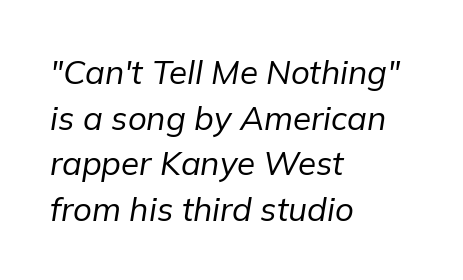
{"italic": "yes", "lean": "right", "slant_degrees": 9, "bold": "no", "weight": "regular", "width": "normal", "stroke_contrast": "low", "x_height": "medium", "monospaced": "no", "underline": "no", "align": "left", "line_spacing": "normal", "line_spacing_ratio": 1.38, "letter_spacing": "normal", "letter_spacing_em": 0.0, "glyph_px": 33}
